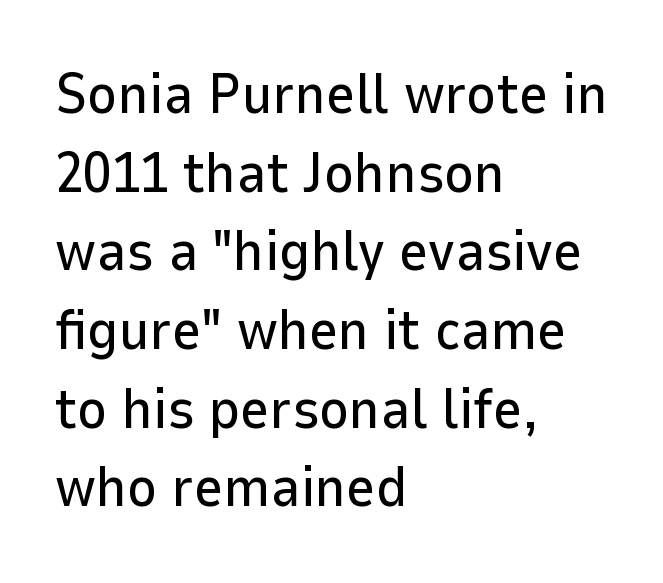
Only glyphs here, with clear space below each row. The line texture is even and compact thanks to regular tracking. A typesetter would call this proportional, since set widths differ per character. The type sits square on the baseline with zero lean.
